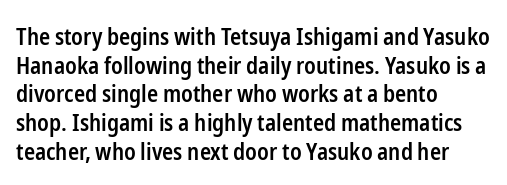
Q: Is the text bold? A: Semi-bold.
Q: Is the text italic (slanted)? A: No, it is upright.
Q: Is the text underlined? A: No.
Q: How is the paragraph aligned? A: Left-aligned.
Q: Is the spacing between letters normal or unusually wide? A: Normal.
Q: Is the spacing between lines tight, normal or loose? A: Normal.
